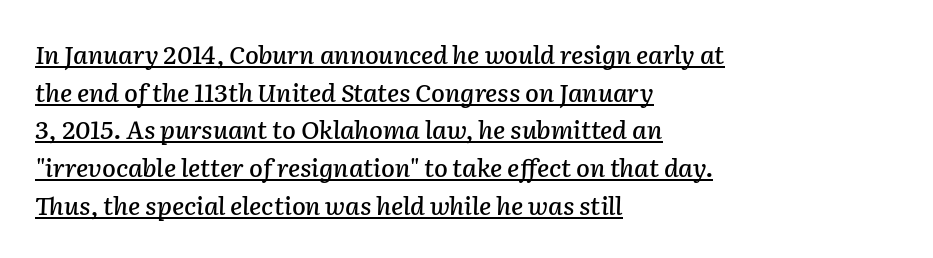
Q: Is the text italic (slanted)? A: Yes, it leans right by about 2 degrees.
Q: Is the text underlined? A: Yes.
Q: How is the paragraph aligned? A: Left-aligned.
Q: Is the spacing between letters normal or unusually wide? A: Normal.
Q: Is the spacing between lines tight, normal or loose? A: Normal.
